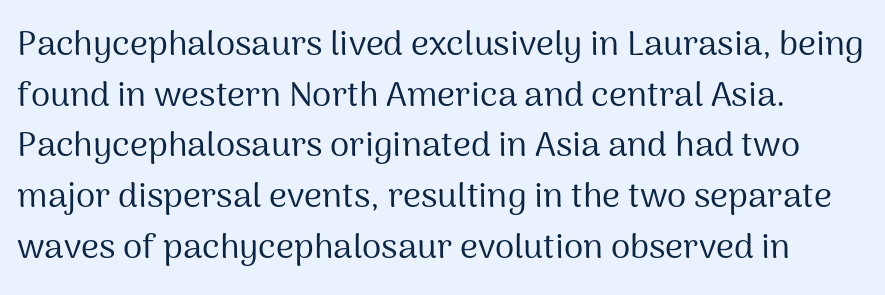
{"serif": "no", "italic": "no", "bold": "no", "weight": "regular", "width": "normal", "stroke_contrast": "medium", "x_height": "medium", "monospaced": "no", "underline": "no", "line_spacing": "normal", "line_spacing_ratio": 1.45, "letter_spacing": "normal", "letter_spacing_em": 0.0, "glyph_px": 35}
